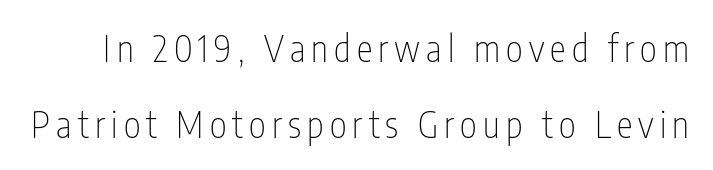
The image shows 36 px thin, condensed sans-serif type, upright; set loose line spacing (2.11x), not underlined; low stroke contrast and a medium x-height.
